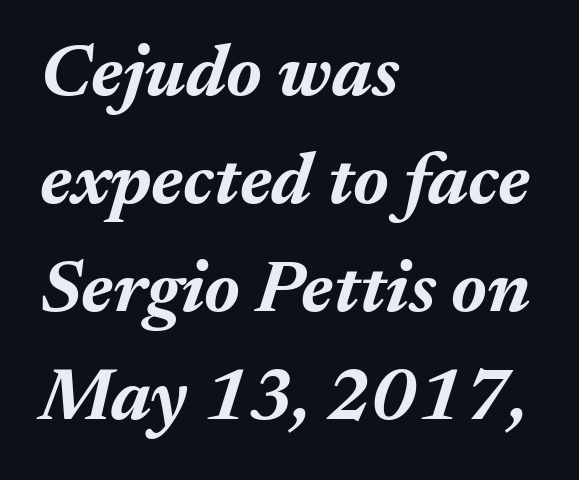
{"italic": "yes", "lean": "right", "slant_degrees": 17, "bold": "yes", "weight": "bold", "width": "normal", "stroke_contrast": "medium", "x_height": "medium", "monospaced": "no", "underline": "no", "align": "left", "line_spacing": "normal", "line_spacing_ratio": 1.46, "letter_spacing": "normal", "letter_spacing_em": 0.0, "glyph_px": 74}
